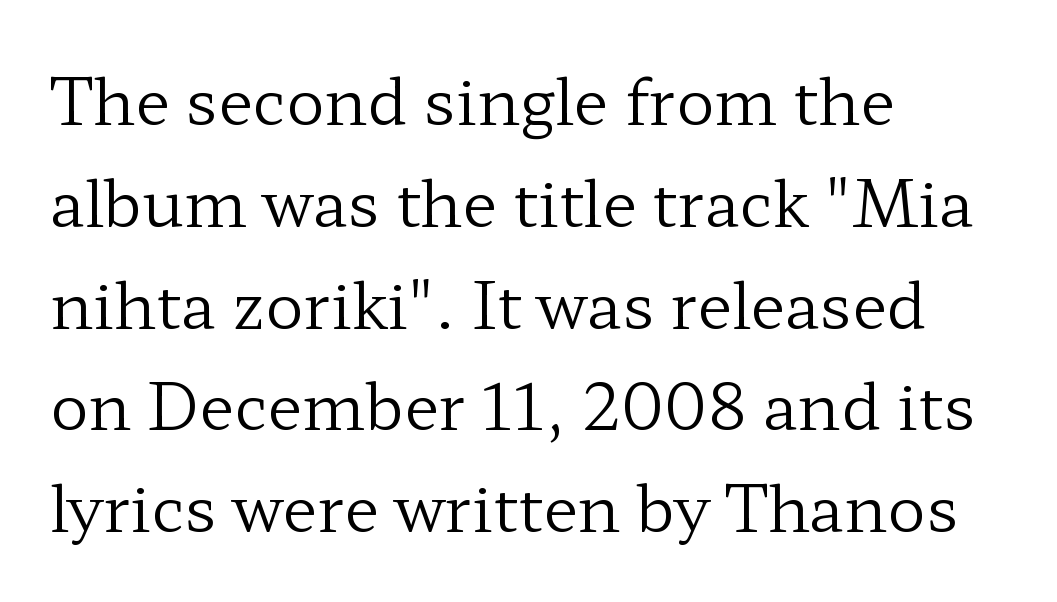
The line texture is even and compact thanks to regular tracking. The weight would be labelled regular, book, light, or lighter still. These lines are rendered in a variable-pitch font. Designer's note — italics off, roman on. Little horizontal feet cap the strokes, marking this as serif type. Students, observe: this is what conventionally led text looks like.
